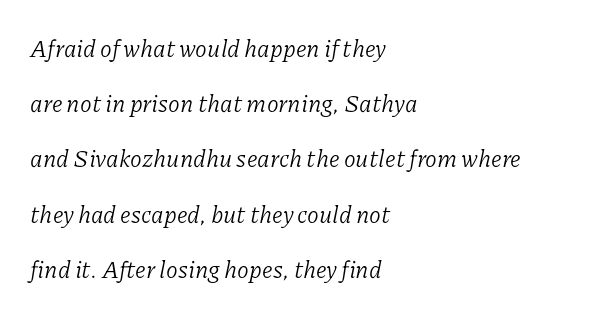
Q: Is the text bold? A: No.
Q: Is the text italic (slanted)? A: Yes, it leans right by about 11 degrees.
Q: Is the text underlined? A: No.
Q: How is the paragraph aligned? A: Left-aligned.
Q: Is the spacing between letters normal or unusually wide? A: Normal.
Q: Is the spacing between lines tight, normal or loose? A: Loose.
